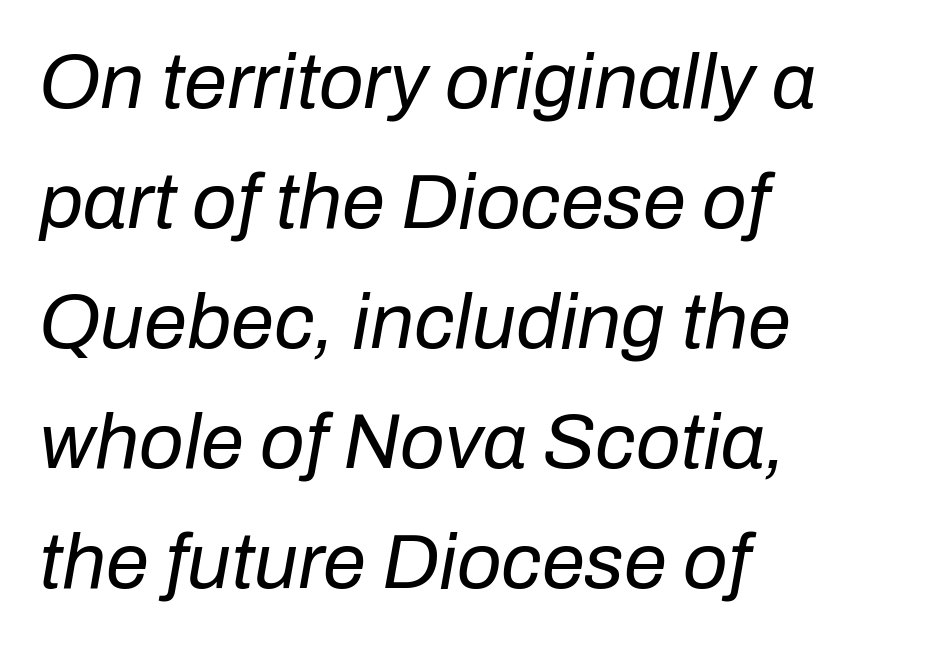
{"italic": "yes", "lean": "right", "slant_degrees": 10, "bold": "no", "weight": "regular", "width": "normal", "stroke_contrast": "low", "x_height": "medium", "monospaced": "no", "underline": "no", "align": "left", "line_spacing": "normal", "line_spacing_ratio": 1.54, "letter_spacing": "normal", "letter_spacing_em": 0.0, "glyph_px": 78}
